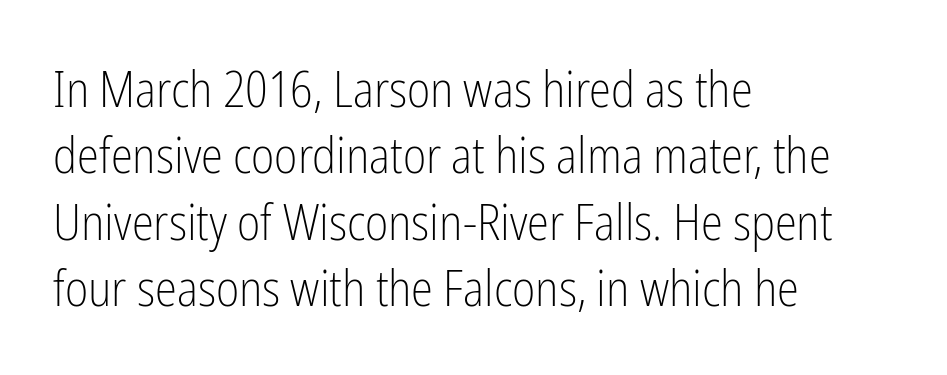
{"serif": "no", "italic": "no", "bold": "no", "weight": "light", "width": "condensed", "stroke_contrast": "low", "x_height": "medium", "monospaced": "no", "underline": "no", "align": "left", "line_spacing": "normal", "line_spacing_ratio": 1.33, "letter_spacing": "normal", "letter_spacing_em": 0.0, "glyph_px": 50}
